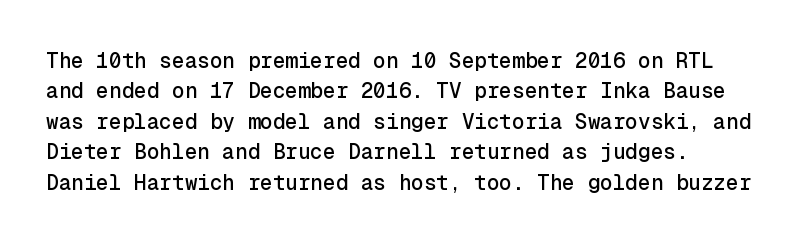
The image shows 21 px text type, upright; set left-aligned, normal line spacing (1.45x), normal letter spacing, not underlined.
